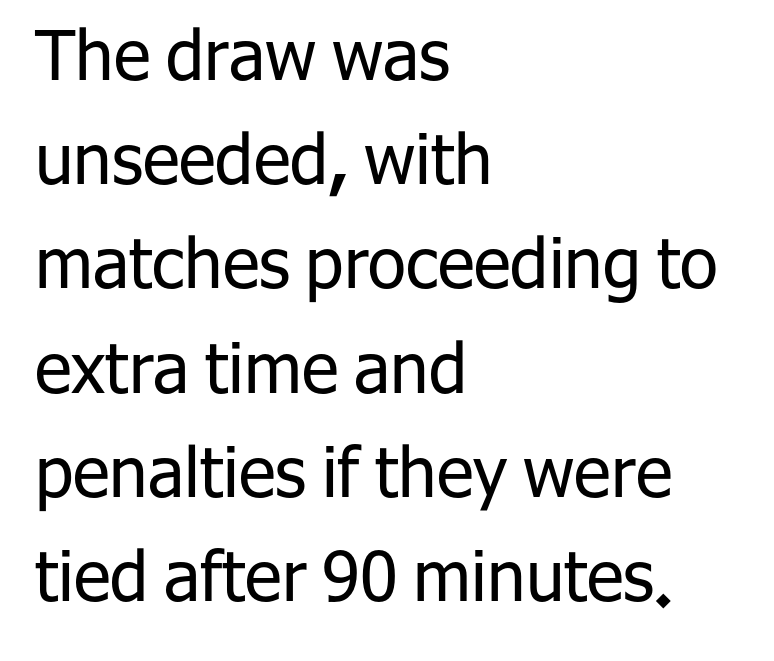
The image shows 69 px regular-weight sans-serif type, upright; set left-aligned, normal line spacing (1.51x), normal letter spacing, not underlined; low stroke contrast and a medium x-height.
